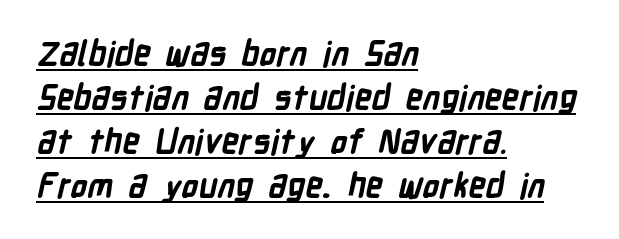
{"serif": "no", "bold": "yes", "weight": "bold", "width": "condensed", "stroke_contrast": "low", "x_height": "medium", "monospaced": "no", "underline": "yes", "align": "left", "line_spacing": "normal", "line_spacing_ratio": 1.29, "letter_spacing": "normal", "letter_spacing_em": 0.0, "glyph_px": 34}
